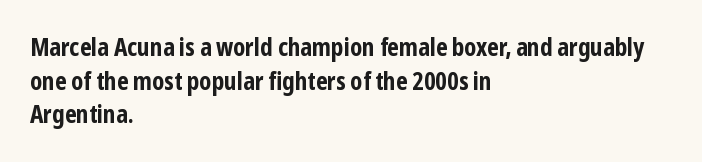
Any mark beneath the type? The region is blank. Regular leading. The face used here is rendered with its standard letterfit. These words are printed bold, with thick strokes throughout. Italic? Not at all — the glyphs are vertical. Left-aligned paragraph, ragged on the right.
